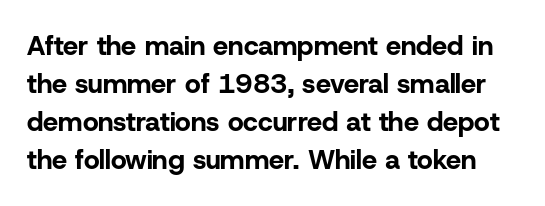
Interline gaps are of average width in this sample. The rendering uses a bold face; every stroke is thick and dark. Look at the tracking — it's just the regular setting, nothing added. In terms of posture, this sample is upright. Check the space under the baseline: it is left empty.
